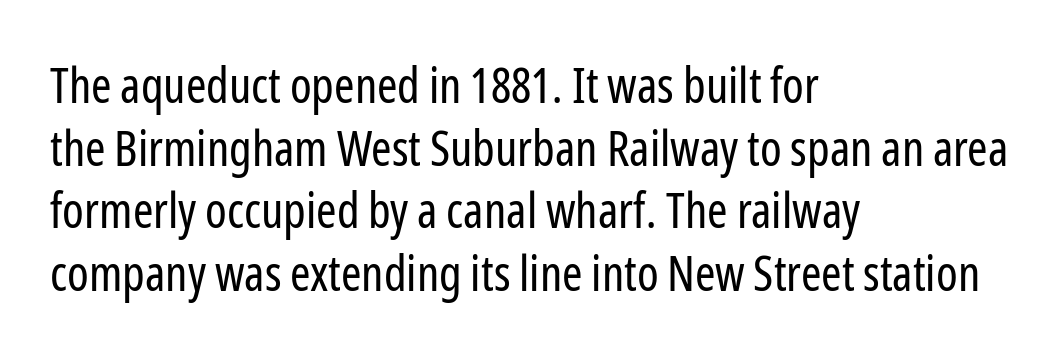
{"serif": "no", "italic": "no", "bold": "no", "weight": "regular", "width": "condensed", "stroke_contrast": "low", "x_height": "medium", "monospaced": "no", "underline": "no", "align": "left", "line_spacing": "normal", "line_spacing_ratio": 1.28, "letter_spacing": "normal", "letter_spacing_em": 0.0, "glyph_px": 49}
